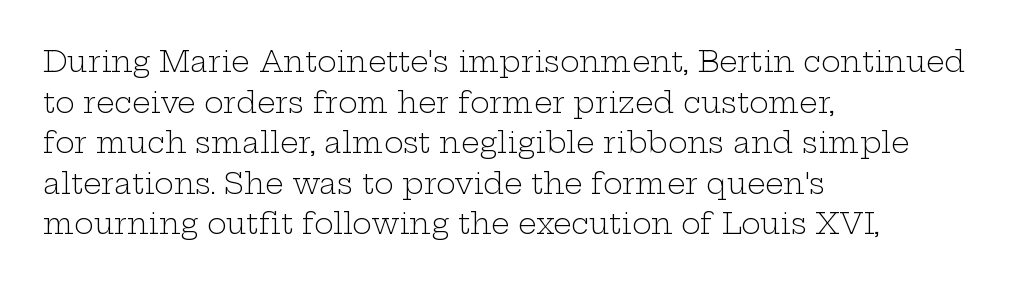
The image shows 29 px light, wide serif type, upright; set left-aligned, normal line spacing (1.4x), normal letter spacing, not underlined; low stroke contrast and a medium x-height.
